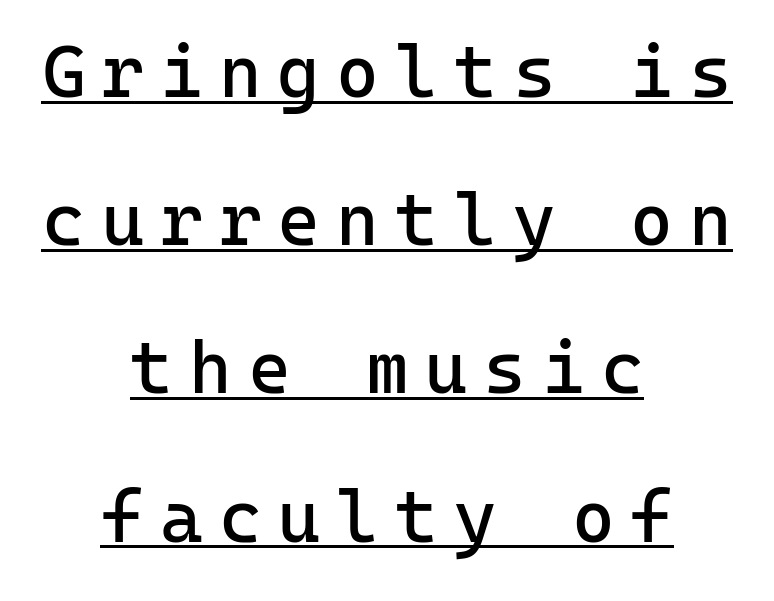
The letters march in equal steps, a hallmark of fixed-pitch type. Is there much room between lines? Yes — plenty of vertical air separates them. Summary of weight: not heavy and not bold. Casual observation: everything's sitting right in the middle. Has an underline been added? It has. Rendered with straight, roman letterforms.
